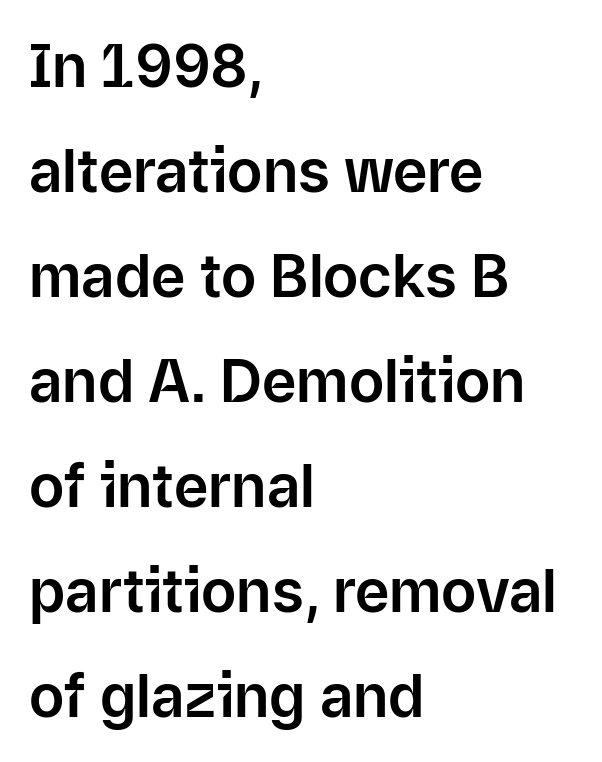
The image shows 59 px sans-serif type, upright; set left-aligned, line spacing 1.78x, normal letter spacing, not underlined; low stroke contrast and a medium x-height.
